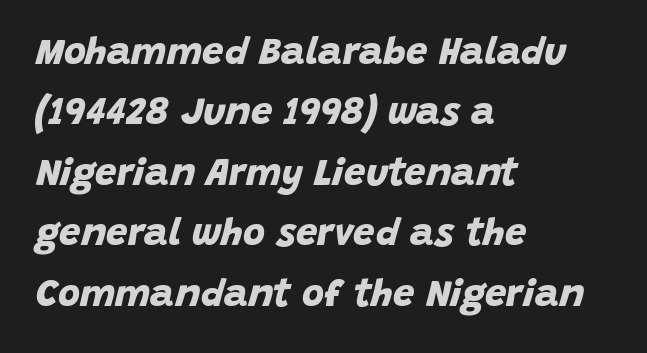
{"serif": "no", "bold": "yes", "weight": "bold", "width": "normal", "stroke_contrast": "low", "x_height": "large", "monospaced": "no", "underline": "no", "align": "left", "line_spacing": "normal", "line_spacing_ratio": 1.59, "letter_spacing": "normal", "letter_spacing_em": 0.0, "glyph_px": 38}
